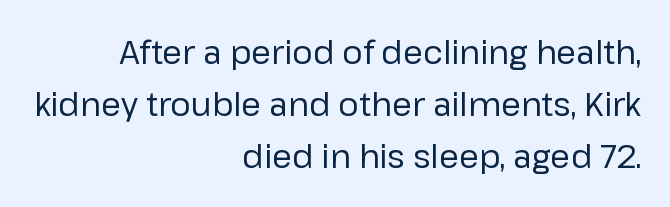
Q: Is the text bold? A: No.
Q: Is the text italic (slanted)? A: No, it is upright.
Q: Is the typeface a serif or a sans-serif typeface? A: Sans-serif.
Q: Is the text underlined? A: No.
Q: How is the paragraph aligned? A: Right-aligned.
Q: Is the spacing between letters normal or unusually wide? A: Normal.
Q: Is the spacing between lines tight, normal or loose? A: Normal.
Q: Width (condensed, normal, or wide)? A: Normal.
Q: Stroke contrast? A: Low.
Q: x-height? A: Medium.
Q: Monospaced? A: No.
